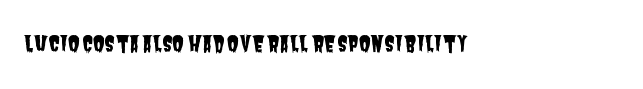
Q: Is the text underlined? A: No.
Q: How is the paragraph aligned? A: Left-aligned.
Q: Is the spacing between letters normal or unusually wide? A: Normal.
